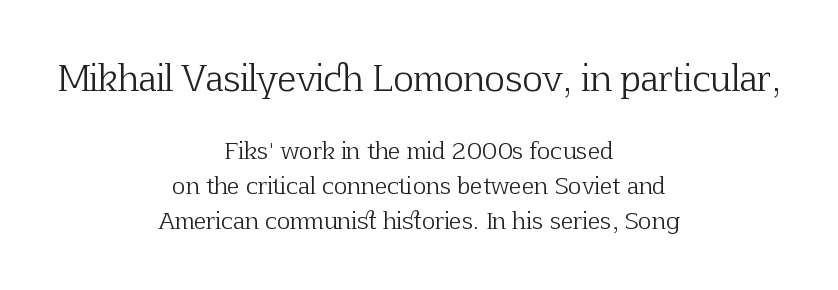
Q: Is the text bold? A: No.
Q: Is the text italic (slanted)? A: No, it is upright.
Q: Is the typeface a serif or a sans-serif typeface? A: Serif.
Q: Is the text underlined? A: No.
Q: How is the paragraph aligned? A: Centered.
Q: Is the spacing between letters normal or unusually wide? A: Normal.
Q: Is the spacing between lines tight, normal or loose? A: Normal.
Q: Which block of text is set in a larger size, the first (top) or the second (bottom)? A: The first (top) one.
Q: Width (condensed, normal, or wide)? A: Normal.
Q: Stroke contrast? A: Low.
Q: x-height? A: Medium.
Q: Monospaced? A: No.
